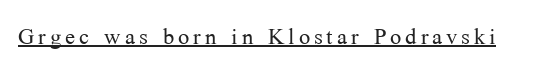
{"serif": "yes", "italic": "no", "bold": "no", "weight": "light", "width": "normal", "stroke_contrast": "medium", "x_height": "medium", "monospaced": "no", "underline": "yes", "glyph_px": 30}
